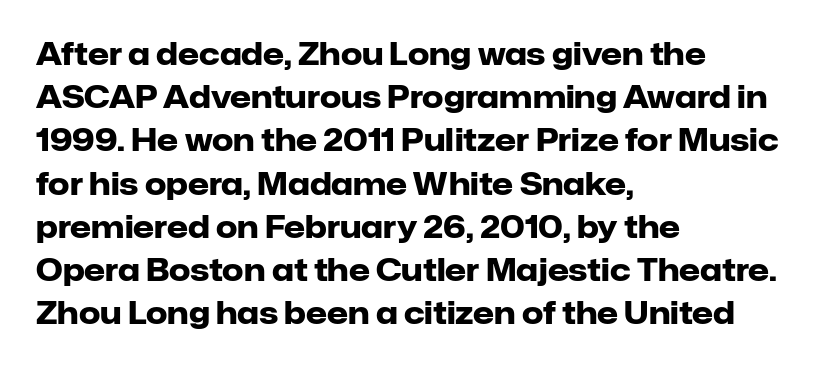
Q: Is the text bold? A: Yes.
Q: Is the text italic (slanted)? A: No, it is upright.
Q: Is the typeface a serif or a sans-serif typeface? A: Sans-serif.
Q: Is the text underlined? A: No.
Q: How is the paragraph aligned? A: Left-aligned.
Q: Is the spacing between letters normal or unusually wide? A: Normal.
Q: Is the spacing between lines tight, normal or loose? A: Normal.
Q: Width (condensed, normal, or wide)? A: Normal.
Q: Stroke contrast? A: Low.
Q: x-height? A: Medium.
Q: Monospaced? A: No.
